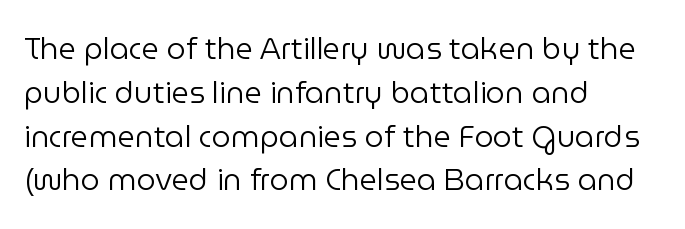
Q: Is the text bold? A: No.
Q: Is the text italic (slanted)? A: No, it is upright.
Q: Is the typeface a serif or a sans-serif typeface? A: Sans-serif.
Q: Is the text underlined? A: No.
Q: How is the paragraph aligned? A: Left-aligned.
Q: Is the spacing between letters normal or unusually wide? A: Normal.
Q: Is the spacing between lines tight, normal or loose? A: Normal.
Q: Width (condensed, normal, or wide)? A: Normal.
Q: Stroke contrast? A: Low.
Q: x-height? A: Medium.
Q: Monospaced? A: No.
